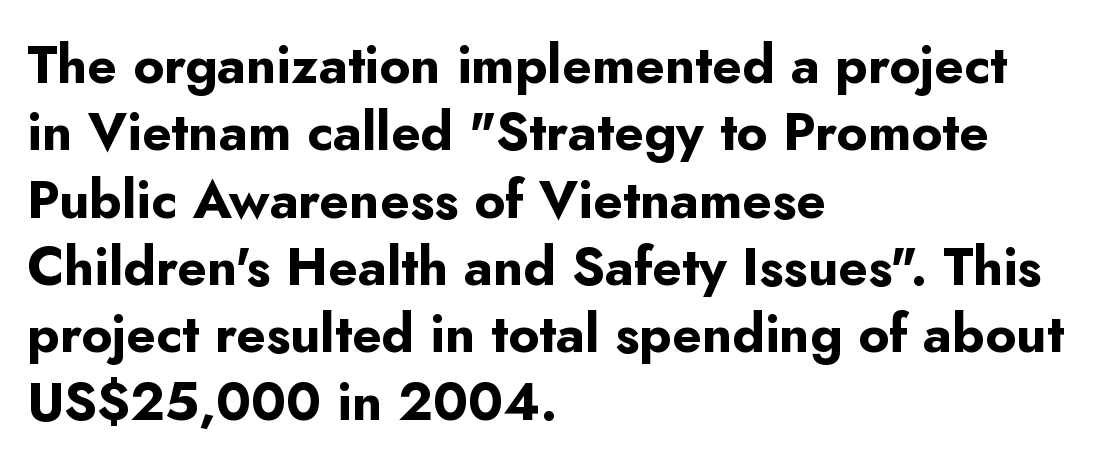
Inter-character spacing is left at the font's built-in metrics. Varying glyph widths throughout — classic text-font behaviour. The lines in this sample share a left origin and differ only in where they stop. In terms of posture, this sample is upright. The rendering uses a bold face; every stroke is thick and dark. Whoever set this chose a conventional vertical rhythm.
